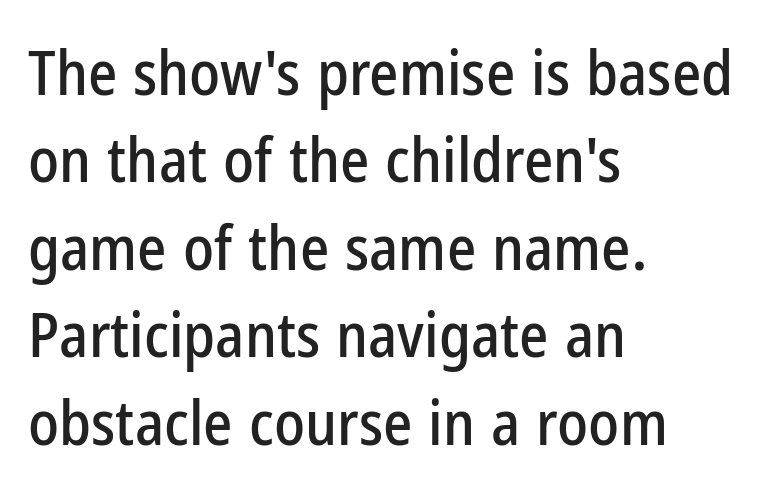
Unmarked baselines from the first word to the last. Notice how the stems are strictly vertical — no italics here. The letters carry no serifs — their stems end cleanly without finishing strokes. Honestly, the letter spacing is just normal — you wouldn't notice it. The rows are spaced the way most documents space them.
